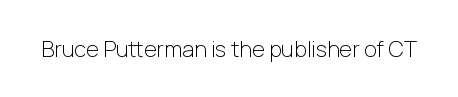
The space directly below the letters is spotless. Quick note: not italic, upright. The line texture is even and compact thanks to regular tracking. These glyphs show unthickened strokes, regular width or finer.
